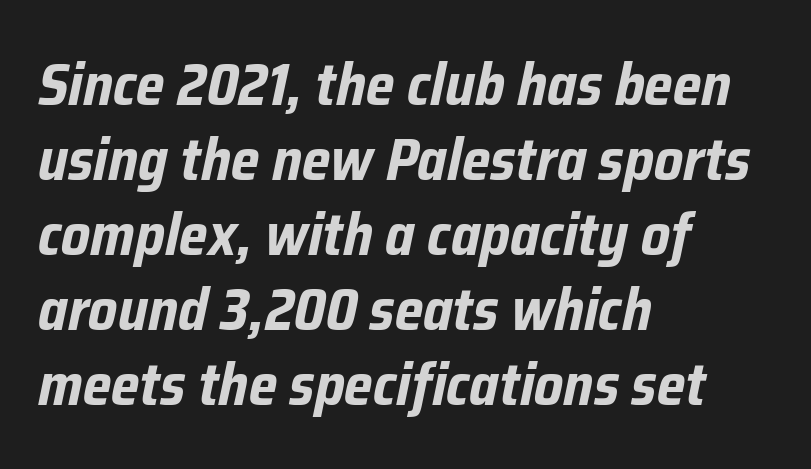
Check the space under the baseline: it is left empty. Every character sits at an angle, as italics do. The rendering uses a bold face; every stroke is thick and dark. Is there much room between lines? A standard amount, neither cramped nor airy. Here the designer chose a conventional face with non-uniform glyph widths. This rendering leaves character spacing at its baseline value.
